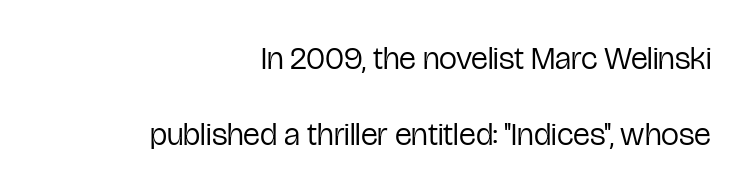
{"serif": "no", "italic": "no", "bold": "no", "weight": "regular", "width": "condensed", "stroke_contrast": "low", "x_height": "medium", "monospaced": "no", "underline": "no", "align": "right", "line_spacing": "loose", "line_spacing_ratio": 2.36, "letter_spacing": "normal", "letter_spacing_em": 0.0, "glyph_px": 32}
